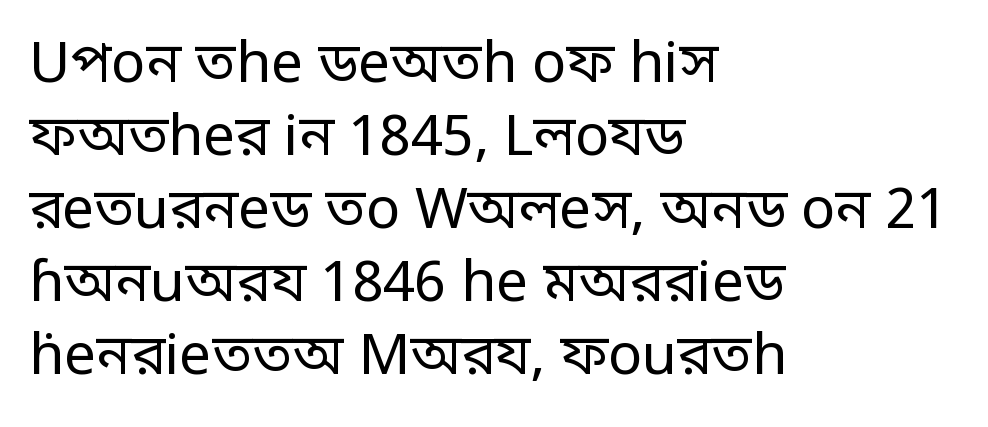
Q: Is the text bold? A: No.
Q: Is the text italic (slanted)? A: No, it is upright.
Q: Is the typeface a serif or a sans-serif typeface? A: Sans-serif.
Q: Is the text underlined? A: No.
Q: How is the paragraph aligned? A: Left-aligned.
Q: Is the spacing between letters normal or unusually wide? A: Normal.
Q: Is the spacing between lines tight, normal or loose? A: Normal.
Q: Width (condensed, normal, or wide)? A: Condensed.
Q: Stroke contrast? A: Low.
Q: Monospaced? A: No.
